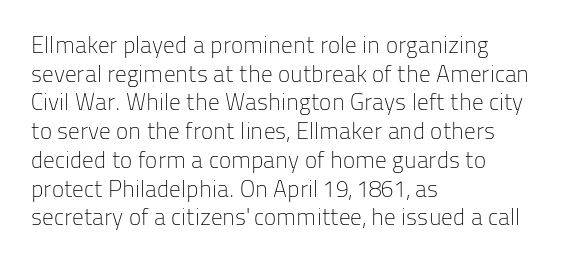
The lines sit at an ordinary, default distance from one another. The text block is weighted toward the left margin, trailing off unevenly rightward. Tracking value appears to be zero — textbook default spacing. Has an underline been added? It has not. Stroke mass is kept to a normal reading level or below.
